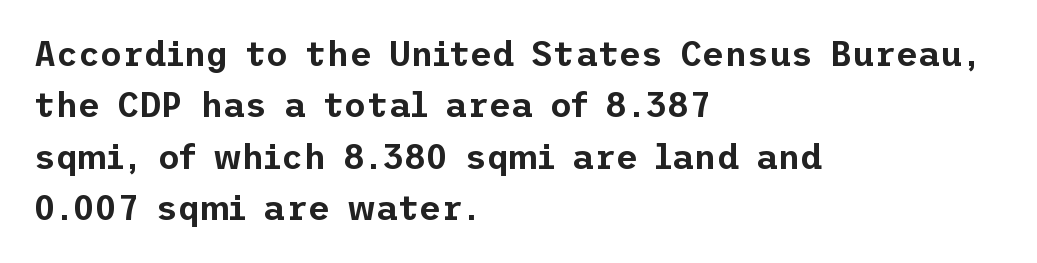
Q: Is the text italic (slanted)? A: No, it is upright.
Q: Is the typeface a serif or a sans-serif typeface? A: Sans-serif.
Q: Is the text underlined? A: No.
Q: How is the paragraph aligned? A: Left-aligned.
Q: Is the spacing between letters normal or unusually wide? A: Normal.
Q: Is the spacing between lines tight, normal or loose? A: Normal.
Q: Width (condensed, normal, or wide)? A: Normal.
Q: Stroke contrast? A: Low.
Q: x-height? A: Medium.
